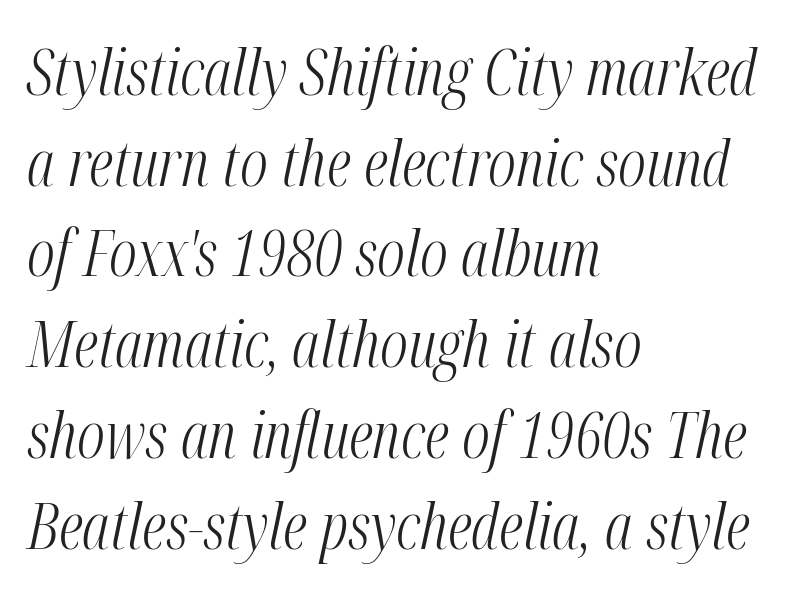
Q: Is the text bold? A: No.
Q: Is the text italic (slanted)? A: Yes, it leans right by about 12 degrees.
Q: Is the text underlined? A: No.
Q: How is the paragraph aligned? A: Left-aligned.
Q: Is the spacing between letters normal or unusually wide? A: Normal.
Q: Is the spacing between lines tight, normal or loose? A: Normal.
Q: Width (condensed, normal, or wide)? A: Condensed.
Q: Stroke contrast? A: Medium.
Q: x-height? A: Medium.
Q: Monospaced? A: No.
